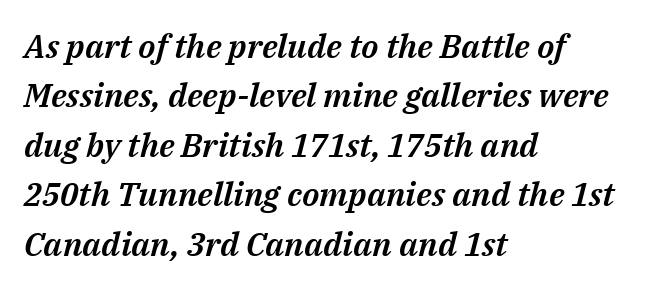
Layout note: lines flush left. Evenly set lines give the paragraph a standard silhouette. The space directly below the letters is spotless. A typesetter would mark this as italic. Note the varied advance widths — an 'i' is clearly narrower than an 'm'. Observe the ordinary spacing: letters are neighbours, not strangers.
